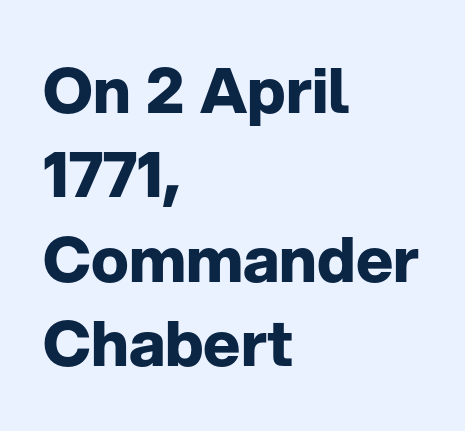
The font's upright variant was chosen for this text. The space directly below the letters is spotless. The letters are bold, with thick, heavy strokes. Compared with typical paragraphs, the rows here are spaced about the same.
